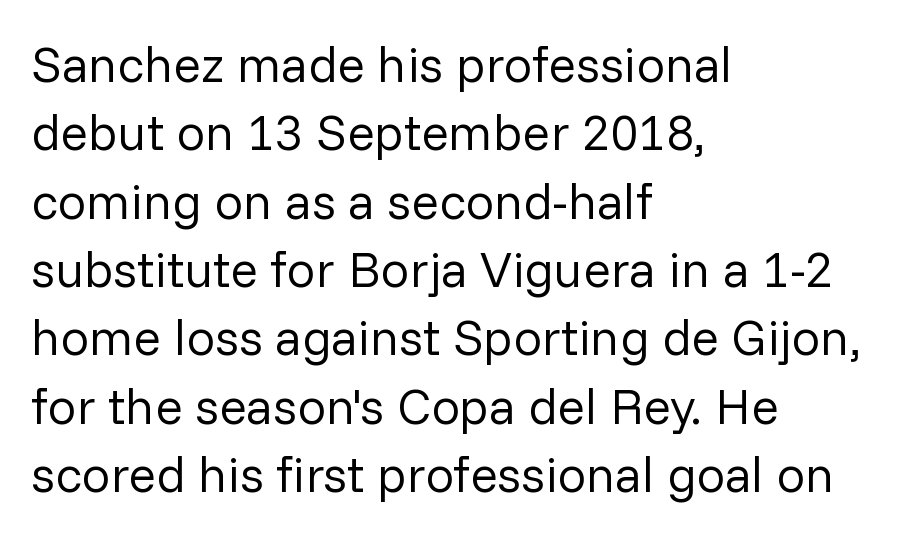
{"serif": "no", "italic": "no", "bold": "no", "weight": "regular", "width": "normal", "stroke_contrast": "low", "x_height": "medium", "monospaced": "no", "underline": "no", "align": "left", "line_spacing": "normal", "line_spacing_ratio": 1.34, "letter_spacing": "normal", "letter_spacing_em": 0.0, "glyph_px": 51}
